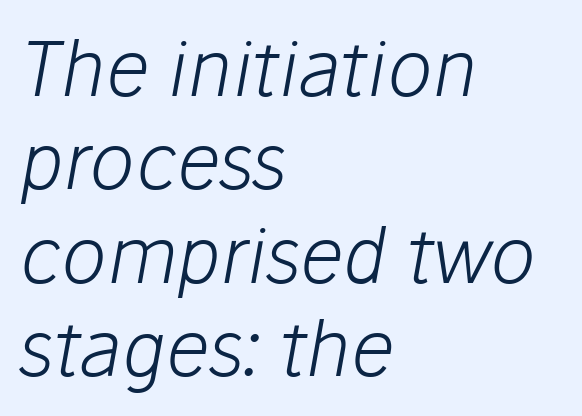
Q: Is the text bold? A: No.
Q: Is the text italic (slanted)? A: Yes, it leans right by about 10 degrees.
Q: Is the text underlined? A: No.
Q: How is the paragraph aligned? A: Left-aligned.
Q: Is the spacing between letters normal or unusually wide? A: Normal.
Q: Width (condensed, normal, or wide)? A: Normal.
Q: Stroke contrast? A: Low.
Q: x-height? A: Medium.
Q: Monospaced? A: No.
